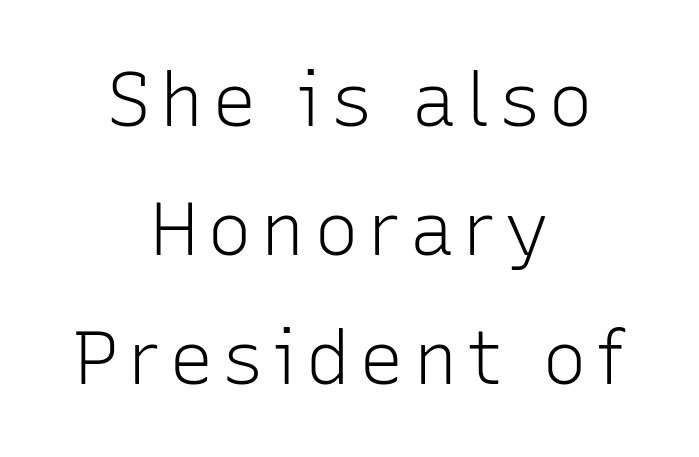
The image shows 75 px light sans-serif type, upright; set centered, line spacing 1.72x, not underlined; low stroke contrast and a medium x-height.
